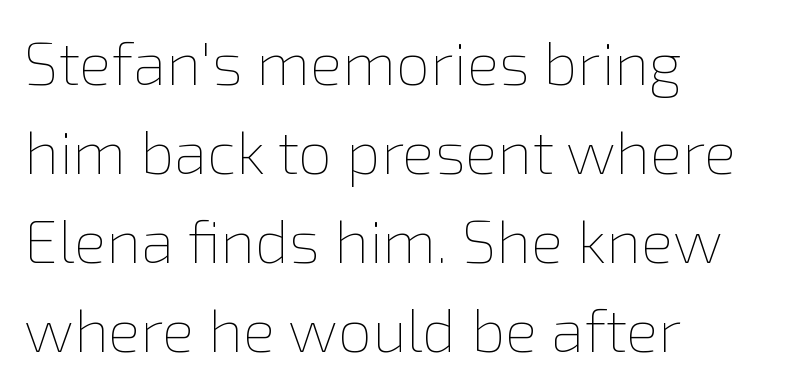
Q: Is the text bold? A: No.
Q: Is the text italic (slanted)? A: No, it is upright.
Q: Is the text underlined? A: No.
Q: How is the paragraph aligned? A: Left-aligned.
Q: Is the spacing between letters normal or unusually wide? A: Normal.
Q: Is the spacing between lines tight, normal or loose? A: Normal.
Q: Width (condensed, normal, or wide)? A: Normal.
Q: x-height? A: Medium.
Q: Monospaced? A: No.
